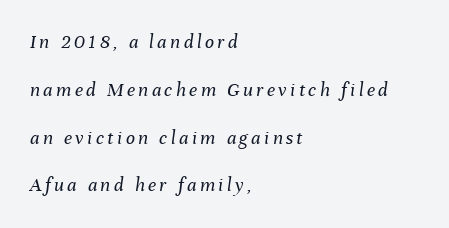
{"italic": "yes", "lean": "right", "slant_degrees": 8, "bold": "no", "underline": "no", "align": "left", "line_spacing": "loose", "line_spacing_ratio": 2.39, "glyph_px": 20}
